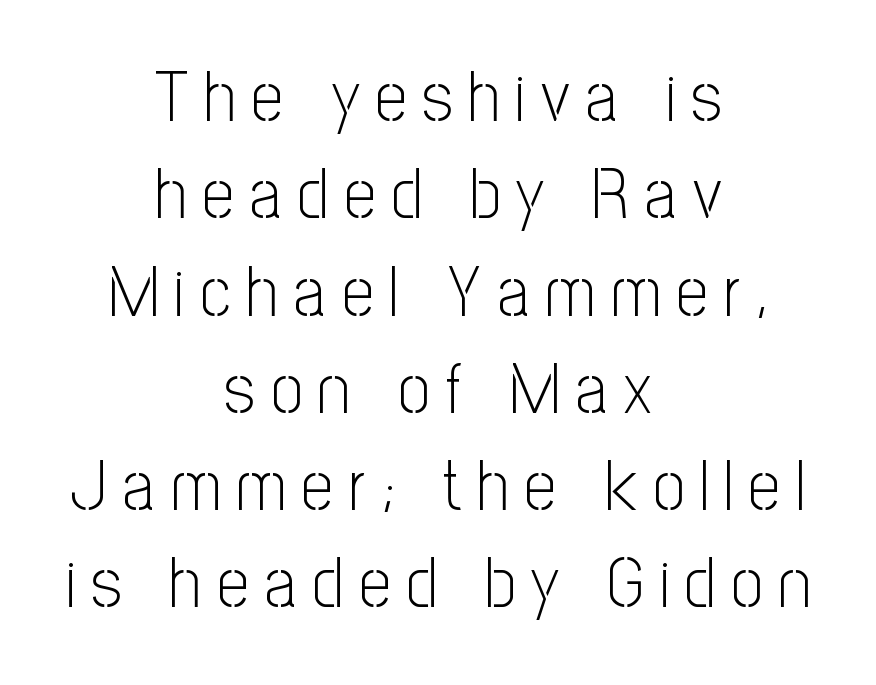
The image shows 71 px light, condensed sans-serif type, upright; set centered, normal line spacing (1.37x), unusually wide letter spacing (+0.22 em), not underlined; low stroke contrast and a medium x-height.
